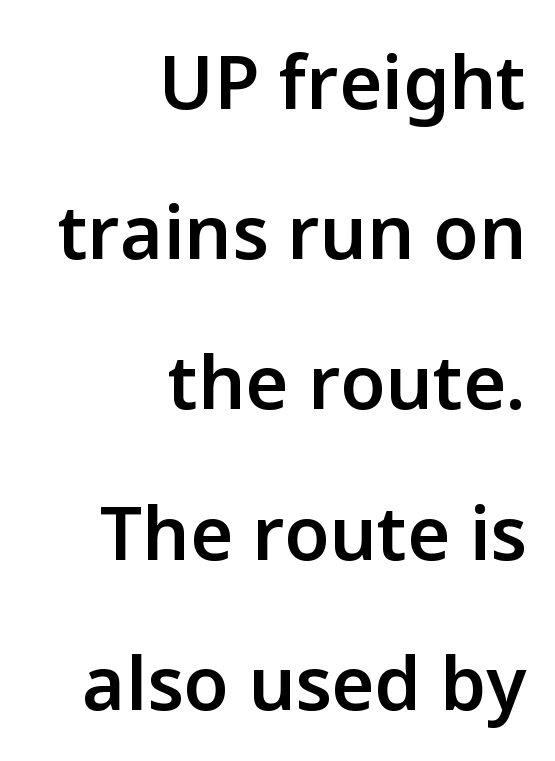
Q: Is the text bold? A: Semi-bold.
Q: Is the text italic (slanted)? A: No, it is upright.
Q: Is the typeface a serif or a sans-serif typeface? A: Sans-serif.
Q: Is the text underlined? A: No.
Q: How is the paragraph aligned? A: Right-aligned.
Q: Is the spacing between letters normal or unusually wide? A: Normal.
Q: Is the spacing between lines tight, normal or loose? A: Loose.
Q: Width (condensed, normal, or wide)? A: Normal.
Q: Stroke contrast? A: Low.
Q: x-height? A: Medium.
Q: Monospaced? A: No.
